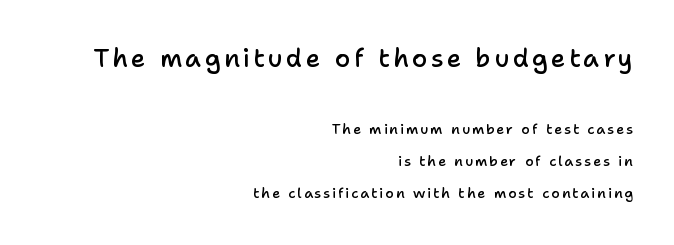
Q: Is the text bold? A: Semi-bold.
Q: Is the text italic (slanted)? A: No, it is upright.
Q: Is the text underlined? A: No.
Q: How is the paragraph aligned? A: Right-aligned.
Q: Is the spacing between lines tight, normal or loose? A: Loose.
Q: Which block of text is set in a larger size, the first (top) or the second (bottom)? A: The first (top) one.
